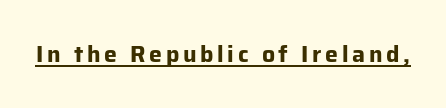
These characters rest on top of a visible drawn line. Caption: bold face, heavy strokes. No italicization has been applied; the sample stays upright.
